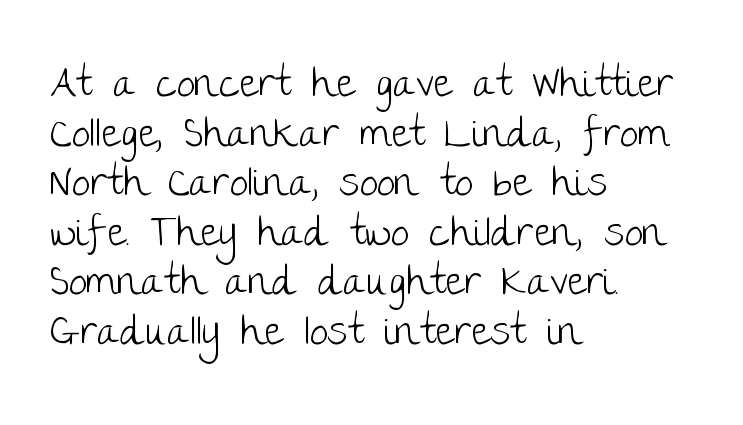
Q: Is the text bold? A: No.
Q: Is the text italic (slanted)? A: No, it is upright.
Q: Is the typeface a serif or a sans-serif typeface? A: Sans-serif.
Q: Is the text underlined? A: No.
Q: How is the paragraph aligned? A: Left-aligned.
Q: Is the spacing between letters normal or unusually wide? A: Normal.
Q: Width (condensed, normal, or wide)? A: Normal.
Q: Stroke contrast? A: Low.
Q: x-height? A: Large.
Q: Monospaced? A: No.
